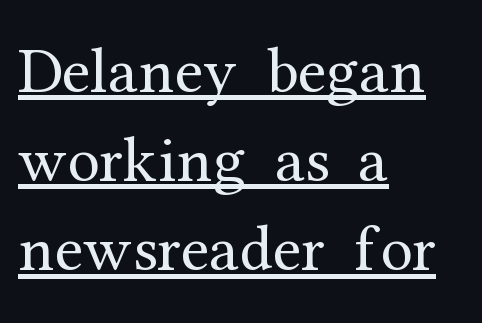
How are the letters spaced? Ordinarily, with no added tracking. The text block is weighted toward the left margin, trailing off unevenly rightward. Letters have the restrained weight of plain body copy at most. What decoration does the sample have? An underline.
